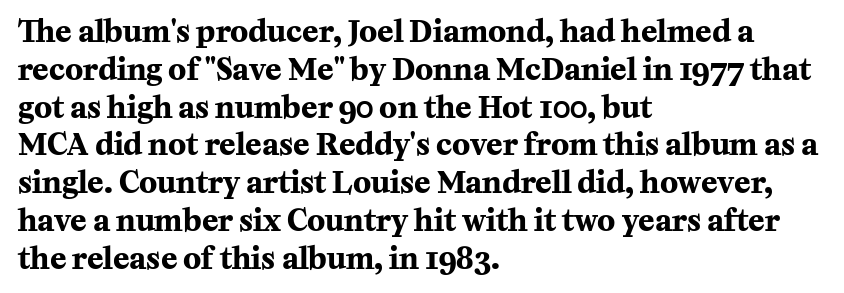
Proportional: the letters do not fall into vertical columns. The letterforms sit shoulder to shoulder at normal distance. Posture: upright roman. This block has exactly the height ordinary leading produces. Each row of text sits above clean, open space.
